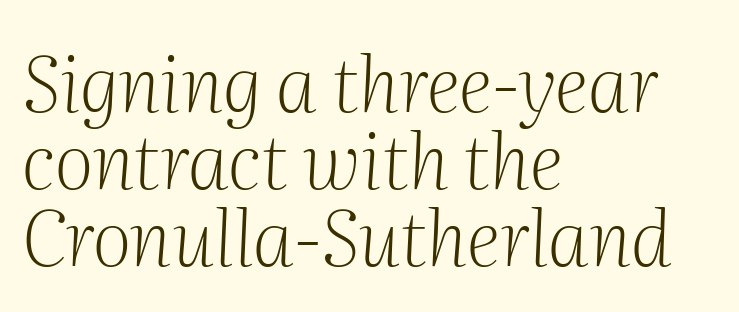
The image shows 76 px light serif type, italic (leaning right); set left-aligned, tight line spacing (1.01x), normal letter spacing, not underlined; medium stroke contrast and a medium x-height.
